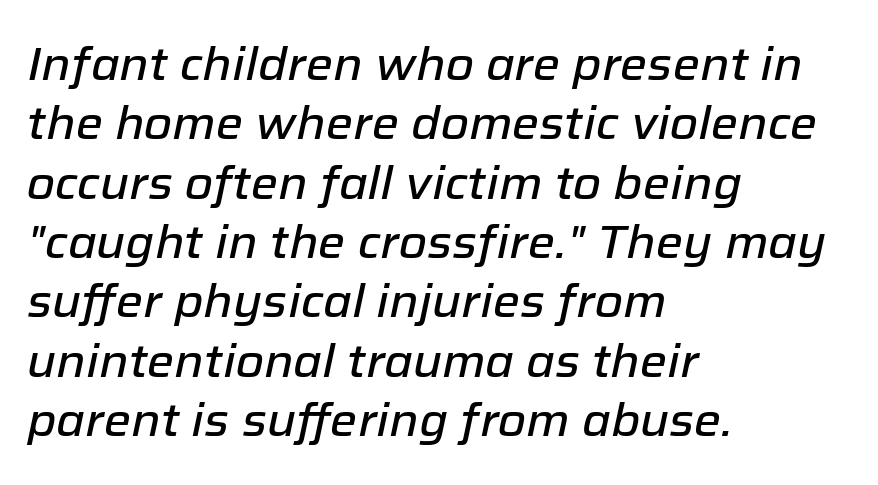
{"italic": "yes", "lean": "right", "slant_degrees": 12, "width": "normal", "stroke_contrast": "low", "x_height": "medium", "monospaced": "no", "underline": "no", "align": "left", "line_spacing": "normal", "line_spacing_ratio": 1.29, "letter_spacing": "normal", "letter_spacing_em": 0.0, "glyph_px": 46}
